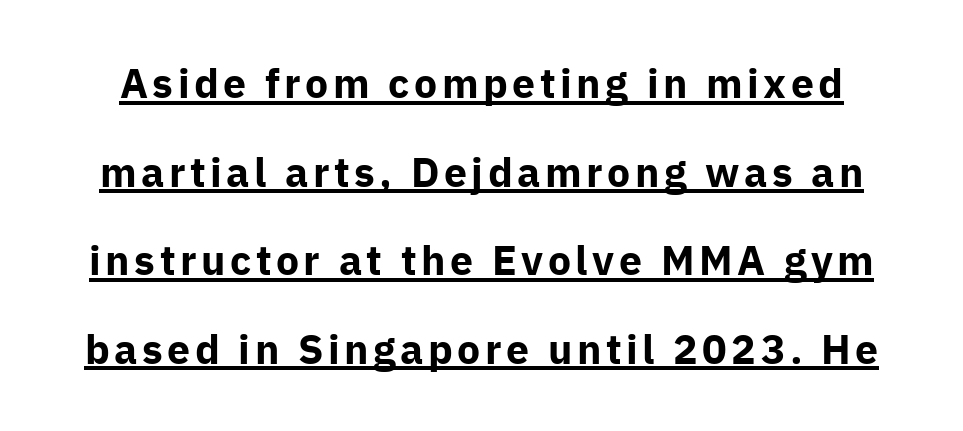
Descenders here cross a horizontal rule under the line. The letters carry no serifs — their stems end cleanly without finishing strokes. Varying glyph widths throughout — classic text-font behaviour. How would I describe the line gaps? Wide and relaxed. If you drew a line through each stem, it would be perfectly vertical. Is the type bold? Yes — the strokes are clearly thick and heavy.
